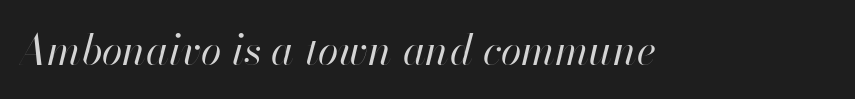
The image shows 42 px regular-weight type, italic (leaning right); set normal letter spacing, not underlined; high stroke contrast and a small x-height.
